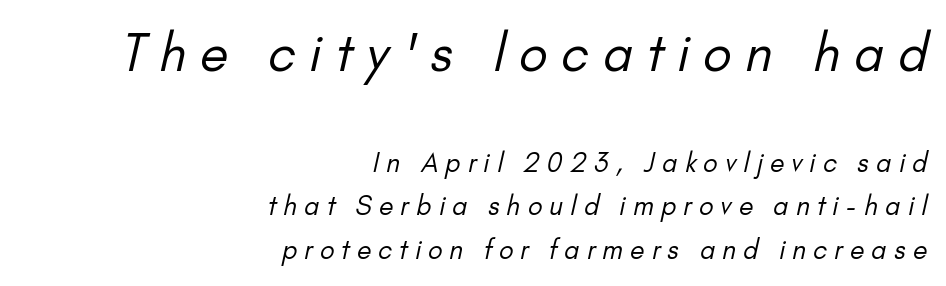
{"serif": "no", "bold": "no", "weight": "regular", "width": "normal", "stroke_contrast": "low", "x_height": "small", "monospaced": "no", "underline": "no", "align": "right", "line_spacing": "normal", "line_spacing_ratio": 1.67, "letter_spacing": "wide", "letter_spacing_em": 0.28, "larger_block": "first", "size_ratio": 1.96, "glyph_px": 51}
